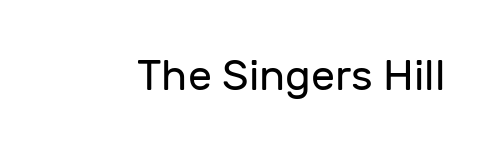
The glyphs in this specimen are sans serif. This is roman type, the default non-slanted kind. Stems and bowls with no extra thickness — not bold. Honestly, the letter spacing is just normal — you wouldn't notice it. The face used here is proportionally spaced, like ordinary book or web type.
